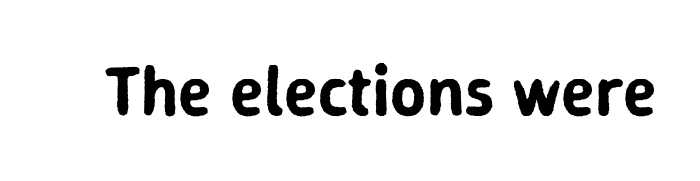
The passage shown is not underscored anywhere. A typesetter would call this proportional, since set widths differ per character. No italicization has been applied; the sample stays upright. The face used here is rendered with its standard letterfit. Classification — sans serif.
